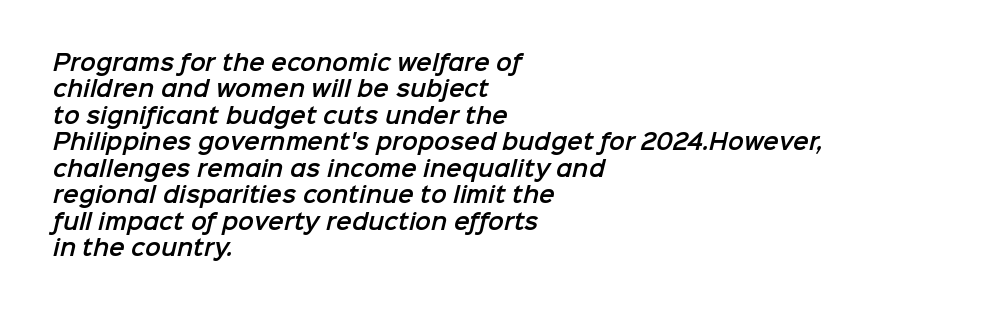
The image shows 21 px text type; set left-aligned, normal line spacing (1.26x), normal letter spacing, not underlined.
